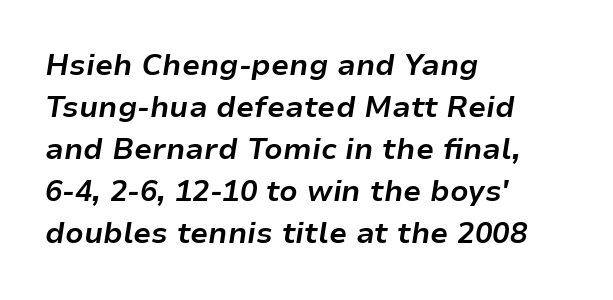
The words here are not underlined. On the weight axis this lands at bold, roughly 700. The text carries the slant typical of an italic or oblique font. The paragraph shown leans on its left margin. Is the letter spacing exaggerated? No — it looks like the ordinary default. The vertical gap from one line to the next is medium.
